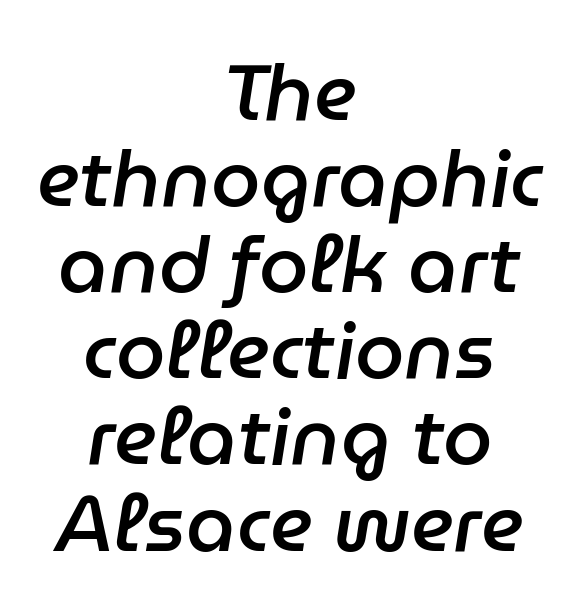
You could not count columns in this text — the font is proportionally spaced. The rendering keeps characters at their native spacing. Compared with an ordinary text face, these strokes are moderately heavier — a semibold. Honestly, there is no underline to notice here at all.
